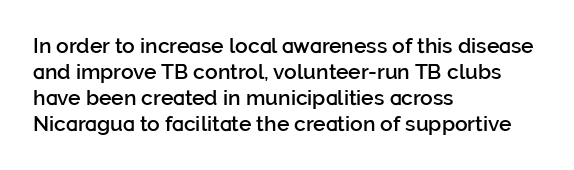
The image shows 21 px text type, upright; set left-aligned, line spacing 1.24x, normal letter spacing, not underlined.
